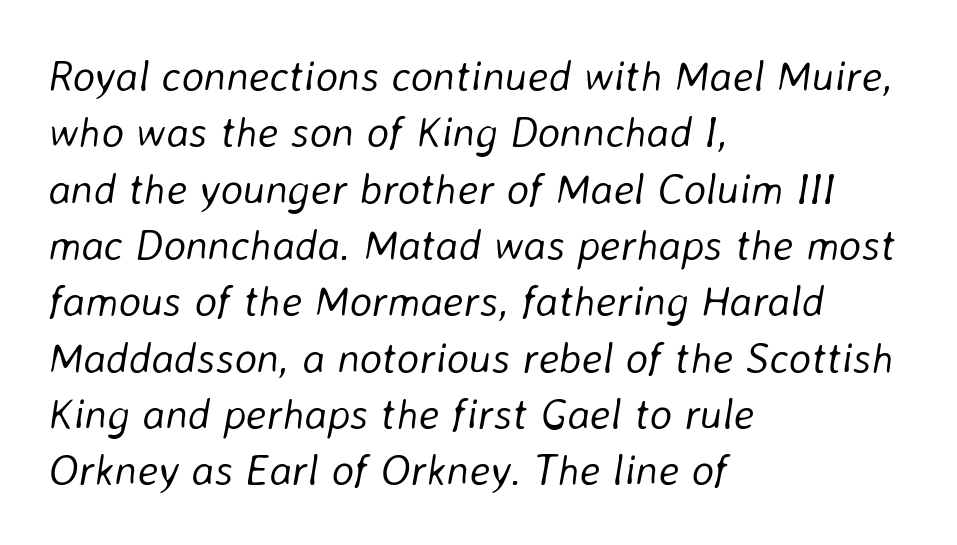
{"italic": "yes", "lean": "right", "slant_degrees": 8, "bold": "no", "weight": "light", "width": "normal", "stroke_contrast": "low", "x_height": "medium", "monospaced": "no", "underline": "no", "align": "left", "line_spacing": "normal", "line_spacing_ratio": 1.31, "letter_spacing": "normal", "letter_spacing_em": 0.0, "glyph_px": 43}
